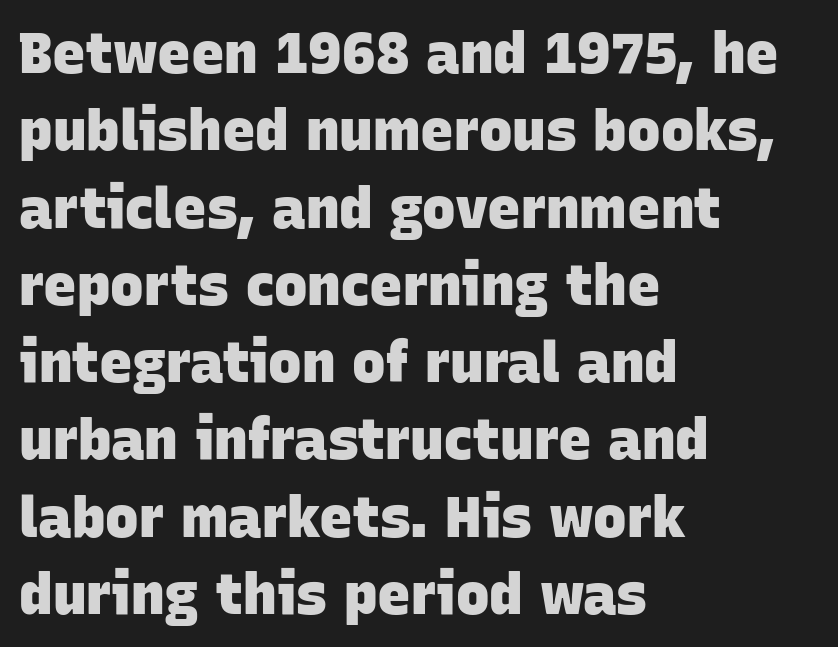
Horizontally, the lines are justified to the leading edge only. Vertical spacing — default. The passage shown is typeset with a sans-serif family. Glyph-to-glyph distance matches everyday printed text. Quick note: underline off.
